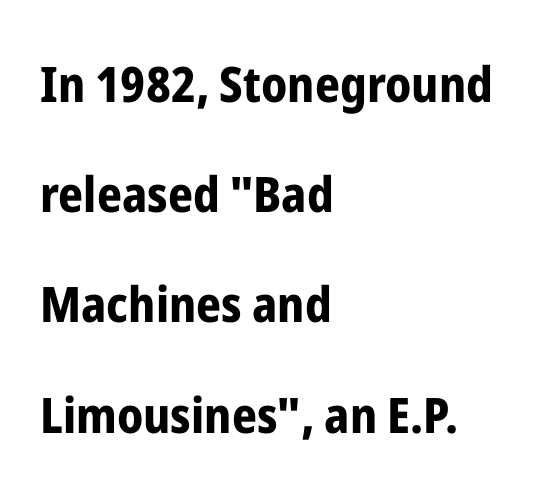
The lines are spread far apart with generous leading. The area under the type is left untouched. The rendering uses natural spacing where letterforms have individual widths. The rendering keeps characters at their native spacing. The face used here has the dense, thick strokes of a bold. Are there feet on the stems? There aren't — it's a sans.
